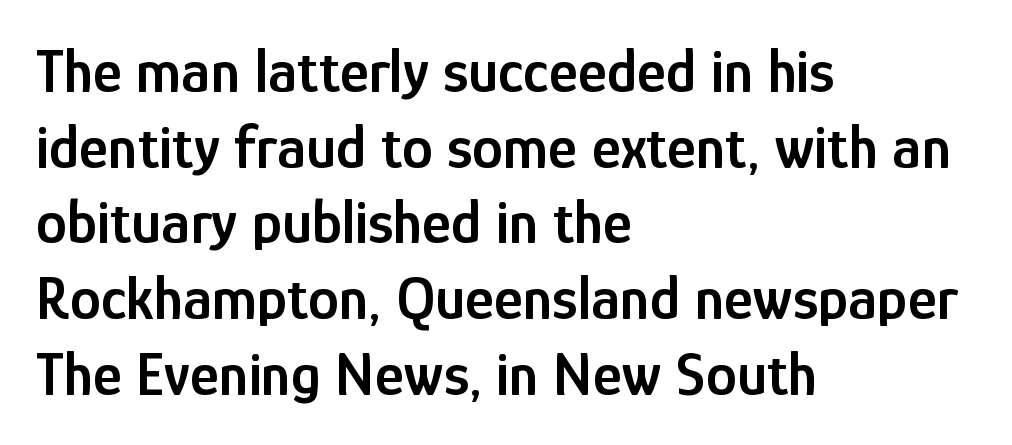
The paragraph shown leans on its left margin. Descenders hang freely into open space. Ordinary non-slanted type is in use. Stroke terminals: plain, sans-serif.
